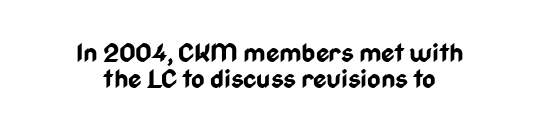
{"italic": "no", "bold": "yes", "underline": "no", "align": "center", "line_spacing": "tight", "line_spacing_ratio": 0.99, "letter_spacing": "normal", "letter_spacing_em": 0.0, "glyph_px": 26}
